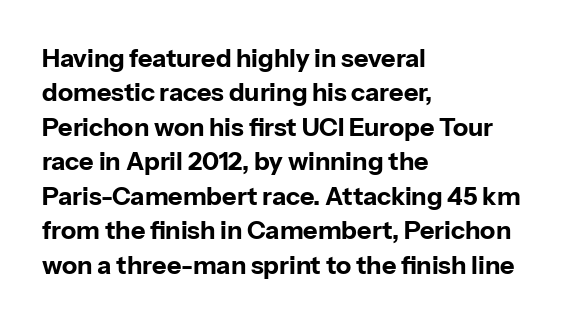
{"italic": "no", "bold": "yes", "underline": "no", "align": "left", "line_spacing": "normal", "line_spacing_ratio": 1.38, "letter_spacing": "normal", "letter_spacing_em": 0.0, "glyph_px": 25}
